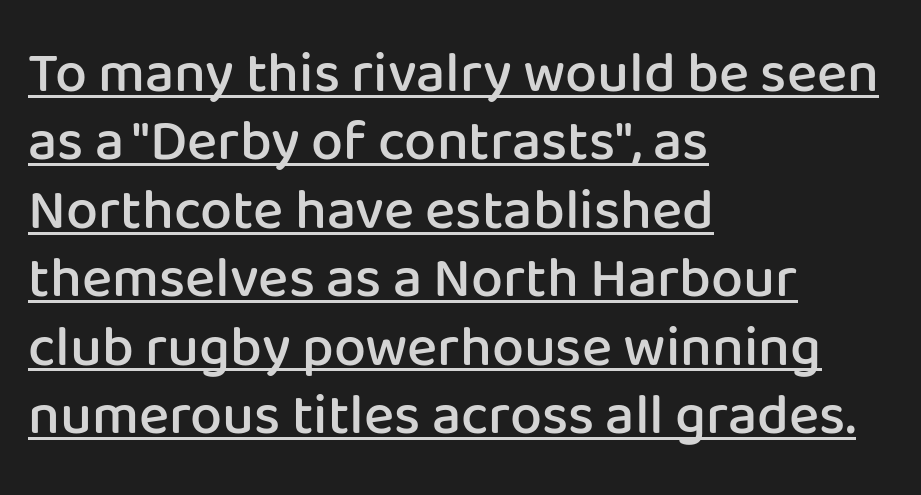
{"serif": "no", "italic": "no", "bold": "semi", "weight": "semibold", "width": "normal", "stroke_contrast": "low", "x_height": "medium", "monospaced": "no", "underline": "yes", "align": "left", "line_spacing_ratio": 1.2, "letter_spacing": "normal", "letter_spacing_em": 0.0, "glyph_px": 57}
